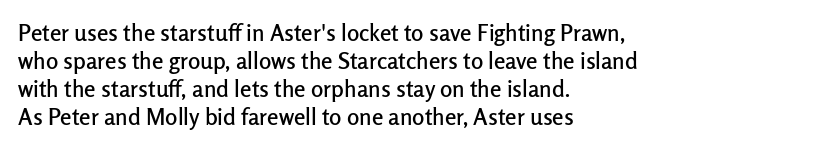
{"italic": "no", "underline": "no", "align": "left", "line_spacing_ratio": 1.22, "letter_spacing": "normal", "letter_spacing_em": 0.0, "glyph_px": 23}
